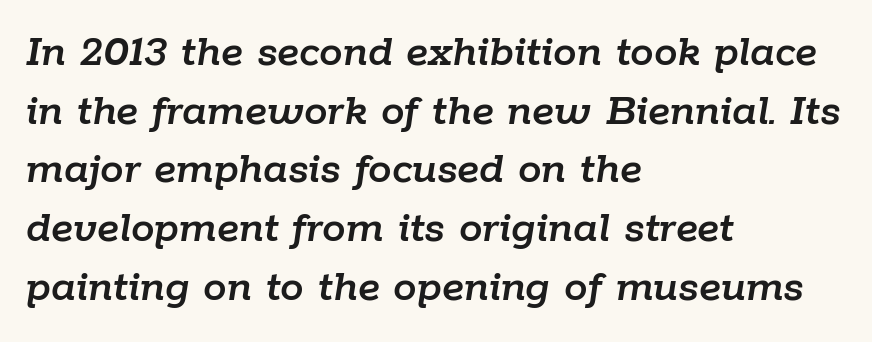
Q: Is the text italic (slanted)? A: Yes, it leans right by about 9 degrees.
Q: Is the text underlined? A: No.
Q: How is the paragraph aligned? A: Left-aligned.
Q: Is the spacing between letters normal or unusually wide? A: Normal.
Q: Is the spacing between lines tight, normal or loose? A: Normal.
Q: Width (condensed, normal, or wide)? A: Normal.
Q: Stroke contrast? A: Low.
Q: x-height? A: Medium.
Q: Monospaced? A: No.
